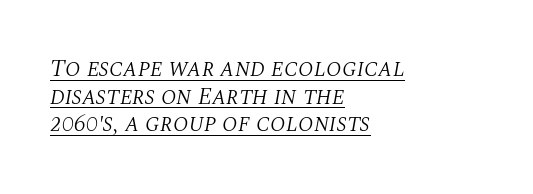
Q: Is the text bold? A: No.
Q: Is the text italic (slanted)? A: Yes, it leans right by about 10 degrees.
Q: Is the text underlined? A: Yes.
Q: How is the paragraph aligned? A: Left-aligned.
Q: Is the spacing between letters normal or unusually wide? A: Normal.
Q: Is the spacing between lines tight, normal or loose? A: Tight.
